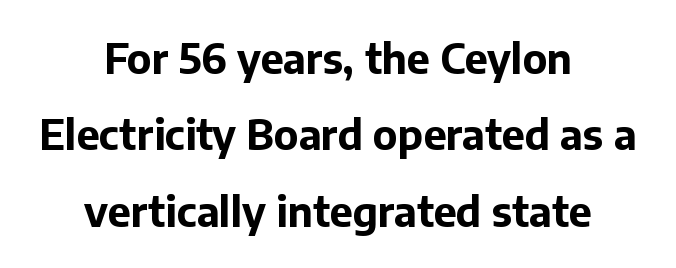
{"serif": "no", "italic": "no", "bold": "yes", "weight": "bold", "width": "normal", "stroke_contrast": "low", "x_height": "medium", "monospaced": "no", "underline": "no", "align": "center", "line_spacing_ratio": 1.86, "letter_spacing": "normal", "letter_spacing_em": 0.0, "glyph_px": 41}
